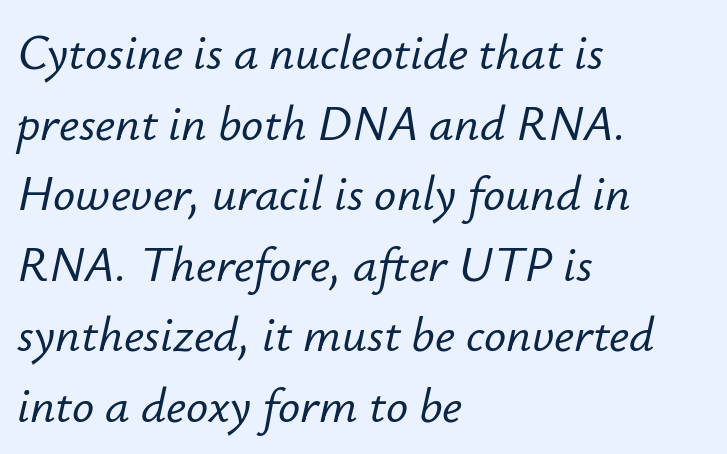
Q: Is the text italic (slanted)? A: Yes, it leans right by about 12 degrees.
Q: Is the text underlined? A: No.
Q: How is the paragraph aligned? A: Left-aligned.
Q: Is the spacing between letters normal or unusually wide? A: Normal.
Q: Is the spacing between lines tight, normal or loose? A: Normal.
Q: Width (condensed, normal, or wide)? A: Normal.
Q: Stroke contrast? A: Low.
Q: x-height? A: Small.
Q: Monospaced? A: No.
